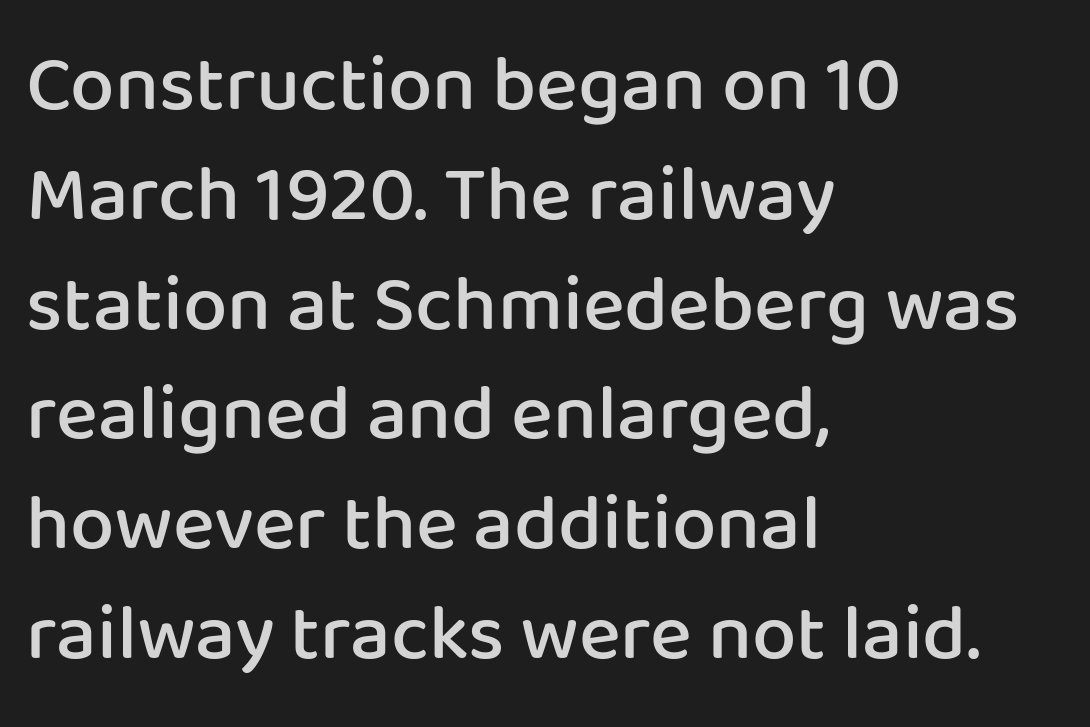
Q: Is the text bold? A: Semi-bold.
Q: Is the text italic (slanted)? A: No, it is upright.
Q: Is the typeface a serif or a sans-serif typeface? A: Sans-serif.
Q: Is the text underlined? A: No.
Q: How is the paragraph aligned? A: Left-aligned.
Q: Is the spacing between letters normal or unusually wide? A: Normal.
Q: Is the spacing between lines tight, normal or loose? A: Normal.
Q: Width (condensed, normal, or wide)? A: Normal.
Q: Stroke contrast? A: Low.
Q: x-height? A: Medium.
Q: Monospaced? A: No.
